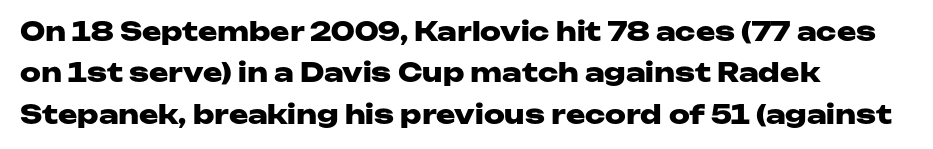
{"italic": "no", "bold": "yes", "underline": "no", "align": "left", "line_spacing": "normal", "line_spacing_ratio": 1.59, "letter_spacing": "normal", "letter_spacing_em": 0.0, "glyph_px": 26}
